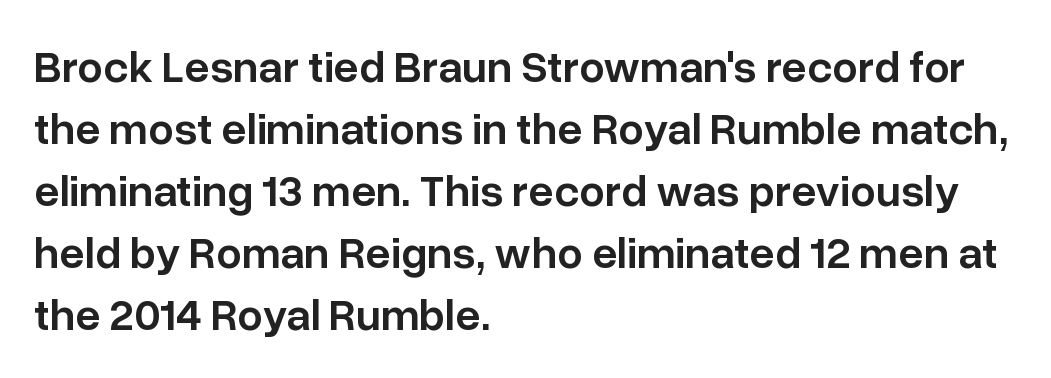
{"serif": "no", "italic": "no", "bold": "semi", "weight": "semibold", "width": "normal", "stroke_contrast": "low", "x_height": "medium", "monospaced": "no", "underline": "no", "align": "left", "line_spacing": "normal", "line_spacing_ratio": 1.38, "letter_spacing": "normal", "letter_spacing_em": 0.0, "glyph_px": 45}
